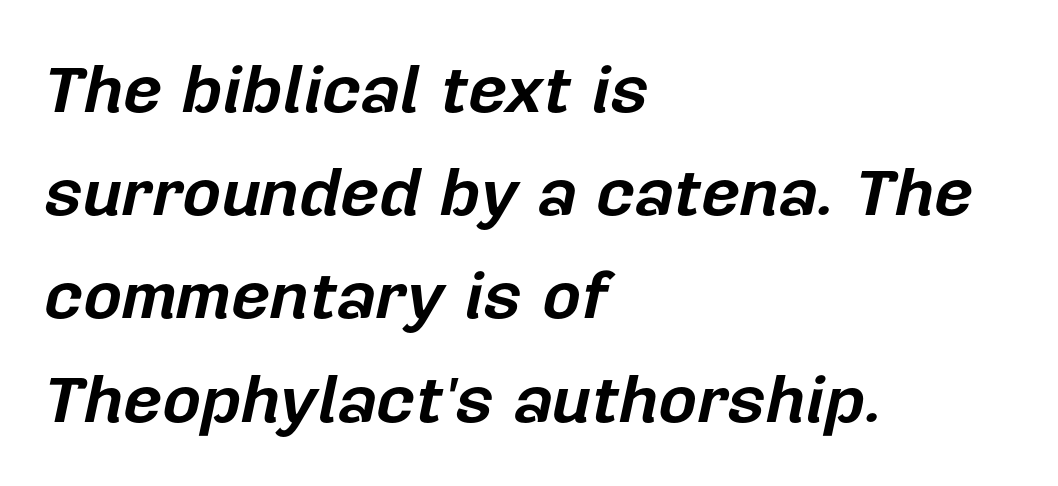
Q: Is the text bold? A: Yes.
Q: Is the text italic (slanted)? A: Yes, it leans right by about 12 degrees.
Q: Is the text underlined? A: No.
Q: How is the paragraph aligned? A: Left-aligned.
Q: Is the spacing between letters normal or unusually wide? A: Normal.
Q: Is the spacing between lines tight, normal or loose? A: Normal.
Q: Width (condensed, normal, or wide)? A: Normal.
Q: Stroke contrast? A: Low.
Q: x-height? A: Medium.
Q: Monospaced? A: No.
